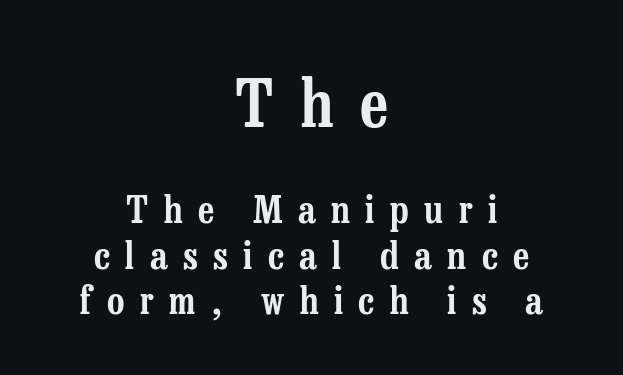
Check the space under the baseline: it is left empty. Leftover space on each line is divided equally before and after the words. The face used here is rendered with a markedly widened letterfit. Italic: no, the glyphs are upright roman. These two chunks differ in scale, with the top chunk taking the larger measure.
